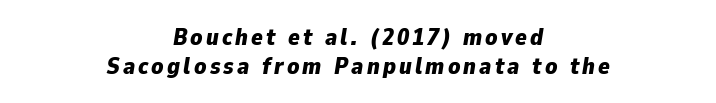
The image shows 24 px bold type, italic (leaning right); set centered, line spacing 1.2x, not underlined.
